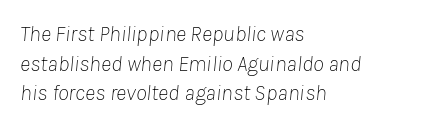
{"italic": "yes", "lean": "right", "slant_degrees": 8, "bold": "no", "underline": "no", "align": "left", "line_spacing": "normal", "line_spacing_ratio": 1.35, "letter_spacing": "normal", "letter_spacing_em": 0.0, "glyph_px": 22}
